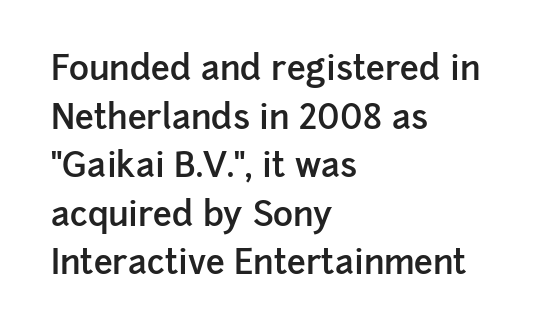
{"serif": "no", "italic": "no", "bold": "semi", "weight": "semibold", "width": "normal", "stroke_contrast": "low", "x_height": "medium", "monospaced": "no", "underline": "no", "align": "left", "line_spacing": "normal", "line_spacing_ratio": 1.43, "letter_spacing": "normal", "letter_spacing_em": 0.0, "glyph_px": 34}
